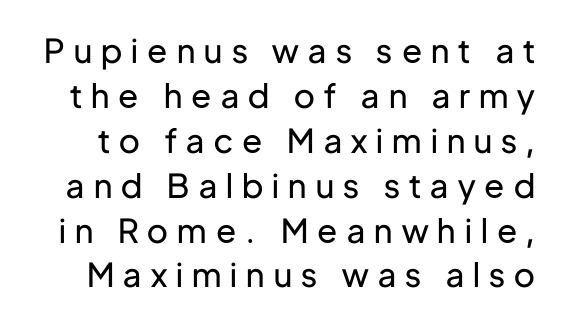
Q: Is the text bold? A: No.
Q: Is the text italic (slanted)? A: No, it is upright.
Q: Is the typeface a serif or a sans-serif typeface? A: Sans-serif.
Q: Is the text underlined? A: No.
Q: Is the spacing between letters normal or unusually wide? A: Unusually wide.
Q: Is the spacing between lines tight, normal or loose? A: Normal.
Q: Width (condensed, normal, or wide)? A: Normal.
Q: Stroke contrast? A: Low.
Q: x-height? A: Medium.
Q: Monospaced? A: No.
